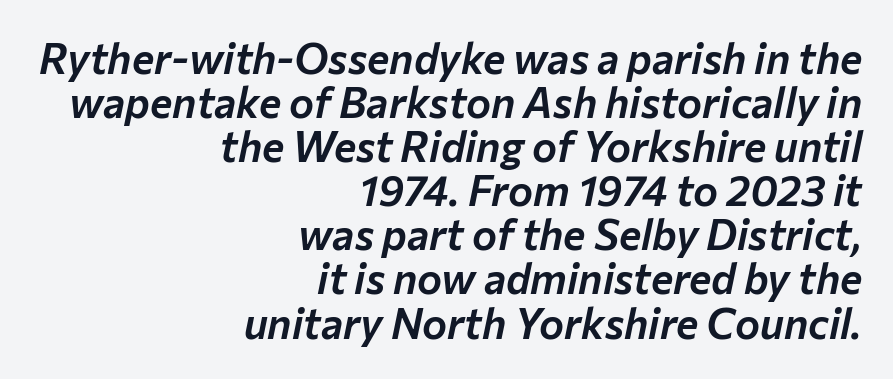
Cramped leading. The passage shown is not underscored anywhere. The letters are slanted; this is an italic face. These lines are rendered in a variable-pitch font. This rendering leaves character spacing at its baseline value. Caption: multi-line text, flush right, ragged left.
